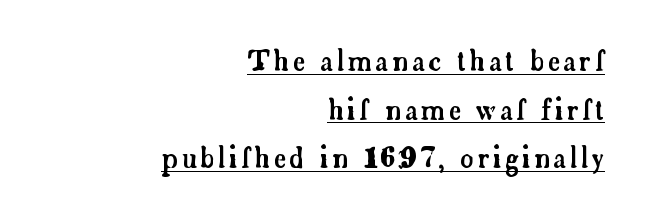
Q: Is the text italic (slanted)? A: No, it is upright.
Q: Is the text underlined? A: Yes.
Q: How is the paragraph aligned? A: Right-aligned.
